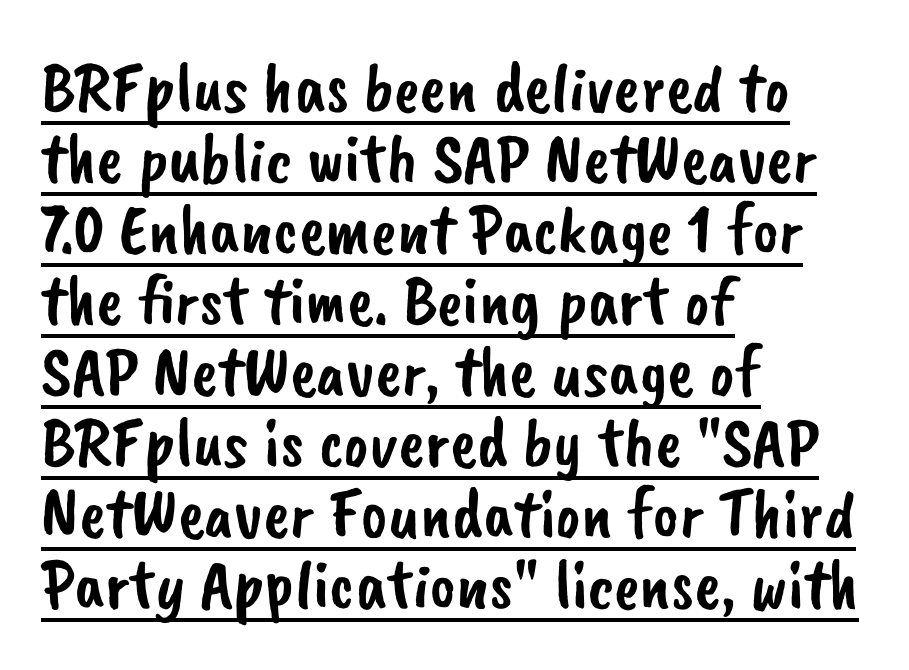
Notice how the passage keeps a crisp vertical edge on the left only. Character widths vary here, with narrow letters taking less room than wide ones. If you measured baseline to baseline, you'd find a short distance. Look at the tracking — it's just the regular setting, nothing added. Serifs: no, the terminals of the letterforms are clean. A baseline rule has been typeset under these characters.
